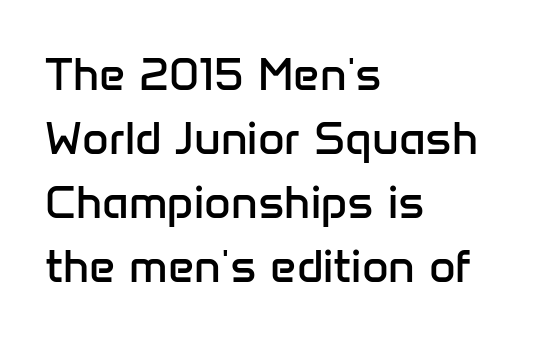
Q: Is the text bold? A: No.
Q: Is the text italic (slanted)? A: No, it is upright.
Q: Is the typeface a serif or a sans-serif typeface? A: Sans-serif.
Q: Is the text underlined? A: No.
Q: How is the paragraph aligned? A: Left-aligned.
Q: Is the spacing between letters normal or unusually wide? A: Normal.
Q: Is the spacing between lines tight, normal or loose? A: Normal.
Q: Width (condensed, normal, or wide)? A: Normal.
Q: Stroke contrast? A: Low.
Q: x-height? A: Medium.
Q: Monospaced? A: No.
